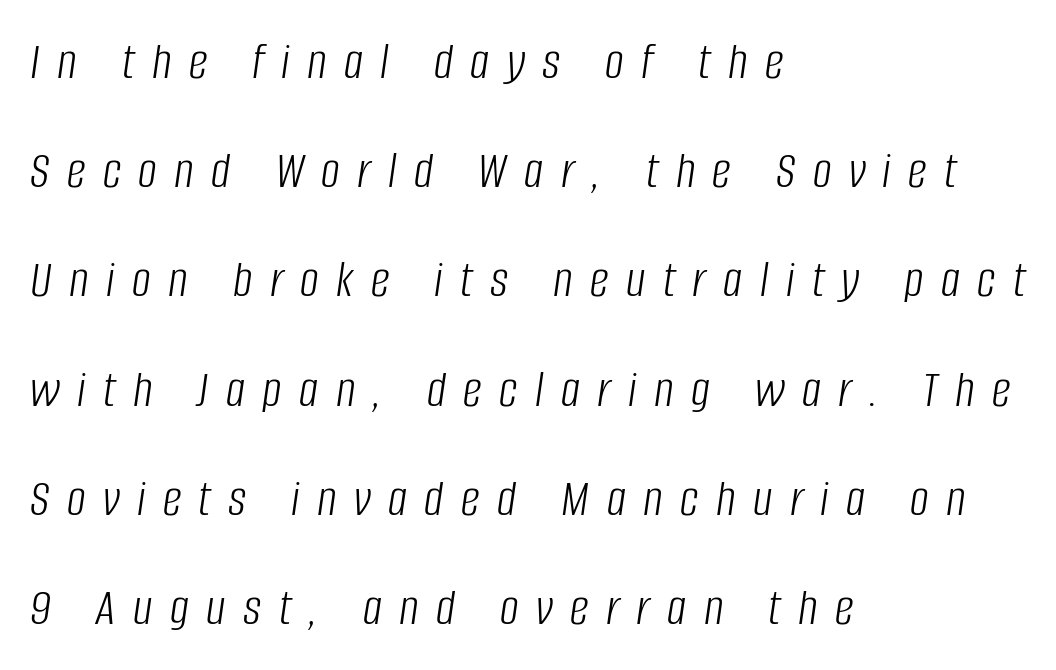
Has an underline been added? It has not. Characters are canted at an angle relative to the baseline's perpendicular. Compared with a centered layout, this one pins lines to the left instead. Someone cranked the tracking dial way up on this one. A great deal of white space separates one row of letters from the next. The font is comparable to plain body text, perhaps lighter.
